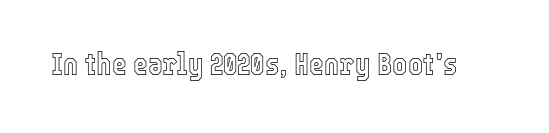
{"italic": "no", "width": "condensed", "x_height": "medium", "monospaced": "no", "underline": "no", "letter_spacing": "normal", "letter_spacing_em": 0.0, "glyph_px": 32}
